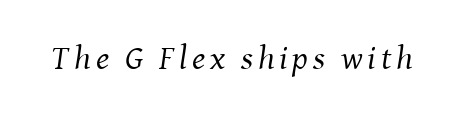
{"serif": "yes", "italic": "yes", "lean": "right", "slant_degrees": 8, "bold": "no", "weight": "regular", "width": "normal", "stroke_contrast": "medium", "x_height": "medium", "monospaced": "no", "underline": "no", "glyph_px": 34}
